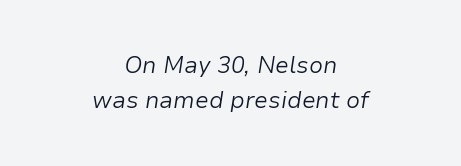
Q: Is the text bold? A: No.
Q: Is the text italic (slanted)? A: Yes, it leans right by about 9 degrees.
Q: Is the text underlined? A: No.
Q: How is the paragraph aligned? A: Centered.
Q: Is the spacing between letters normal or unusually wide? A: Normal.
Q: Is the spacing between lines tight, normal or loose? A: Normal.
